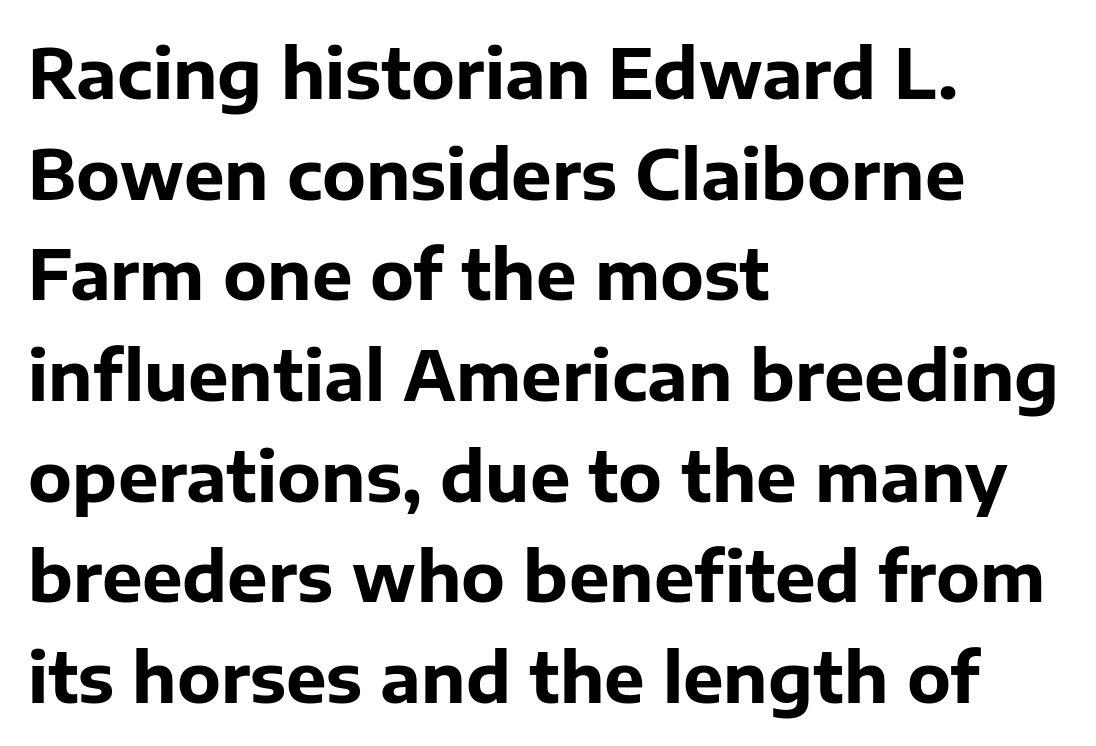
The image shows 68 px bold sans-serif type, upright; set left-aligned, normal line spacing (1.48x), normal letter spacing, not underlined; low stroke contrast and a medium x-height.
